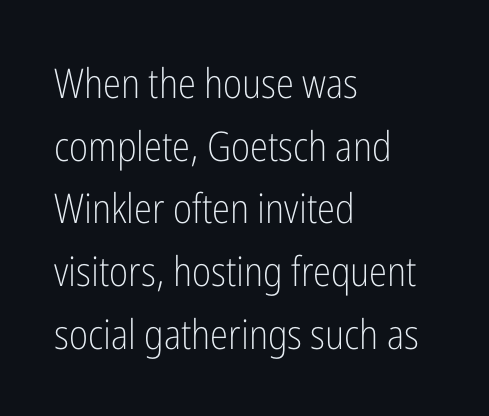
{"serif": "no", "italic": "no", "bold": "no", "weight": "light", "width": "condensed", "stroke_contrast": "low", "x_height": "medium", "monospaced": "no", "underline": "no", "align": "left", "line_spacing": "normal", "line_spacing_ratio": 1.53, "letter_spacing": "normal", "letter_spacing_em": 0.0, "glyph_px": 41}
